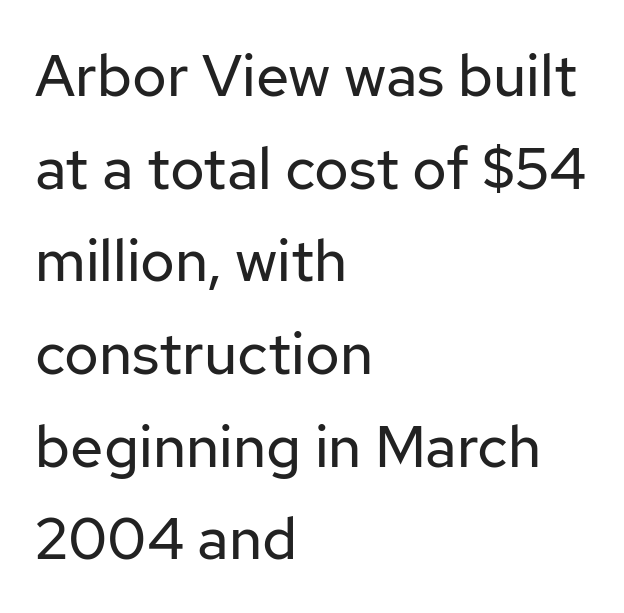
Q: Is the text bold? A: No.
Q: Is the text italic (slanted)? A: No, it is upright.
Q: Is the typeface a serif or a sans-serif typeface? A: Sans-serif.
Q: Is the text underlined? A: No.
Q: How is the paragraph aligned? A: Left-aligned.
Q: Is the spacing between letters normal or unusually wide? A: Normal.
Q: Is the spacing between lines tight, normal or loose? A: Normal.
Q: Width (condensed, normal, or wide)? A: Normal.
Q: Stroke contrast? A: Low.
Q: x-height? A: Medium.
Q: Monospaced? A: No.
